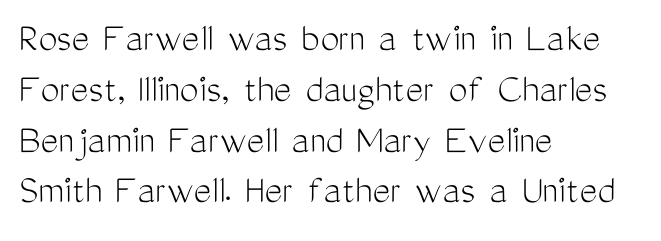
{"serif": "no", "italic": "no", "bold": "no", "weight": "light", "width": "condensed", "stroke_contrast": "medium", "x_height": "medium", "monospaced": "no", "underline": "no", "align": "left", "line_spacing_ratio": 1.21, "letter_spacing": "normal", "letter_spacing_em": 0.0, "glyph_px": 42}
